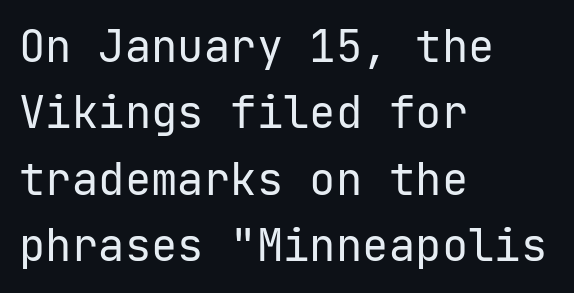
{"serif": "no", "italic": "no", "bold": "no", "weight": "regular", "width": "normal", "stroke_contrast": "low", "x_height": "medium", "monospaced": "yes", "underline": "no", "align": "left", "line_spacing": "normal", "line_spacing_ratio": 1.51, "letter_spacing": "normal", "letter_spacing_em": 0.0, "glyph_px": 44}
